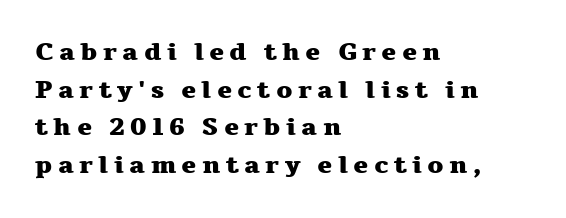
Q: Is the text bold? A: Yes.
Q: Is the text italic (slanted)? A: No, it is upright.
Q: Is the text underlined? A: No.
Q: How is the paragraph aligned? A: Left-aligned.
Q: Is the spacing between letters normal or unusually wide? A: Unusually wide.
Q: Is the spacing between lines tight, normal or loose? A: Normal.
